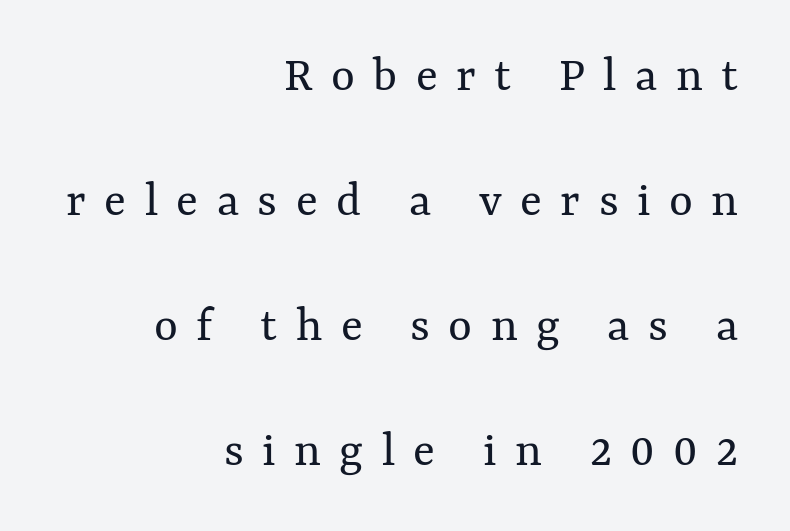
The image shows 51 px regular-weight type, upright; set right-aligned, loose line spacing (2.45x), unusually wide letter spacing (+0.36 em), not underlined; medium stroke contrast and a medium x-height.
